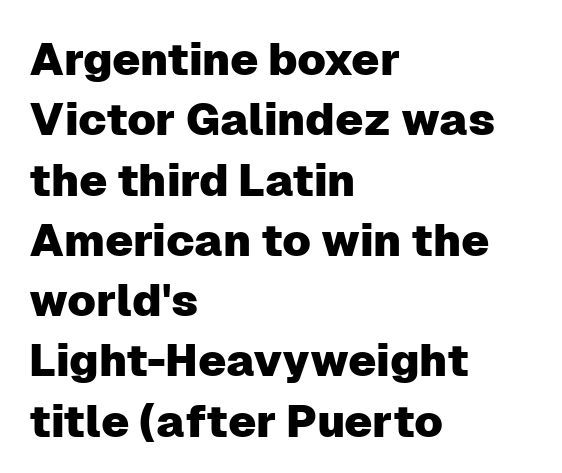
Q: Is the text italic (slanted)? A: No, it is upright.
Q: Is the typeface a serif or a sans-serif typeface? A: Sans-serif.
Q: Is the text underlined? A: No.
Q: How is the paragraph aligned? A: Left-aligned.
Q: Is the spacing between letters normal or unusually wide? A: Normal.
Q: Is the spacing between lines tight, normal or loose? A: Normal.
Q: Width (condensed, normal, or wide)? A: Normal.
Q: Stroke contrast? A: Low.
Q: x-height? A: Medium.
Q: Monospaced? A: No.
